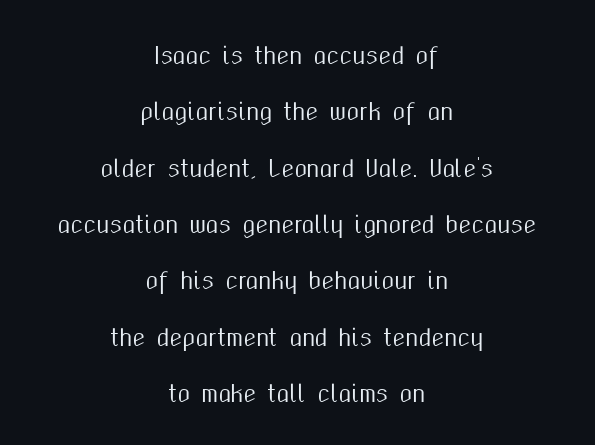
The image shows 23 px text type, upright; set centered, loose line spacing (2.45x), normal letter spacing, not underlined.
